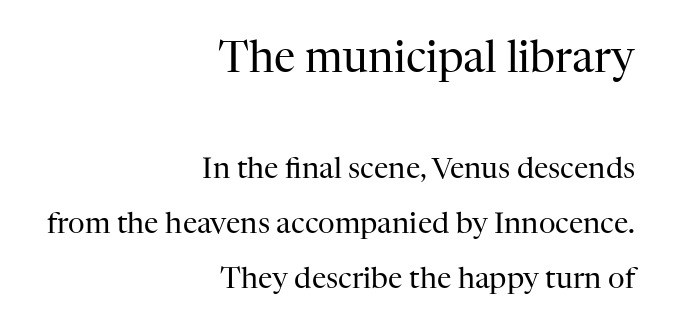
The font's upright variant was chosen for this text. Default kerning and tracking; the words read as compact shapes. Airy leading. The space directly below the letters is spotless. Does the bottom block carry the larger type? No, the top block does.
